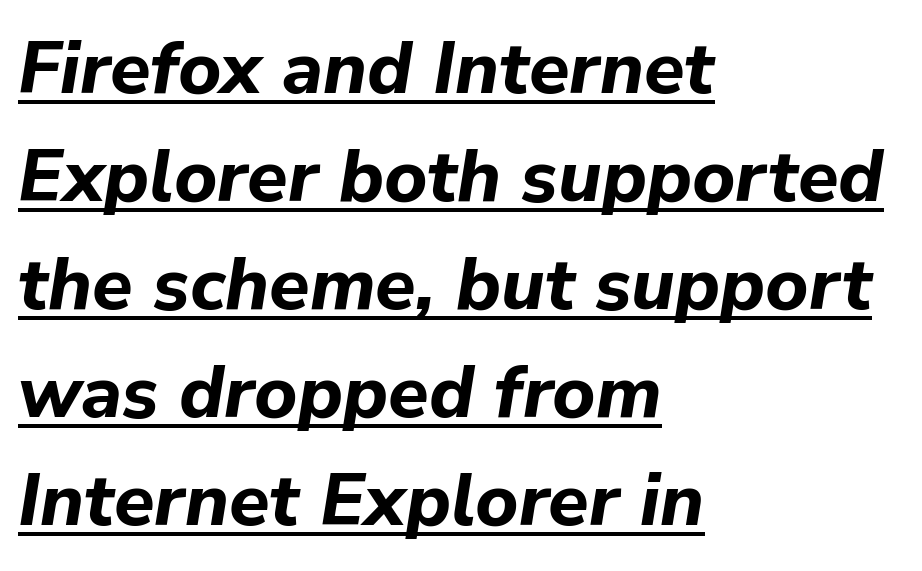
Default kerning and tracking; the words read as compact shapes. In terms of leading, this rendering sits right in the middle. The rendering anchors every line to the left-hand side. The sample has been set heavy, in full bold.
